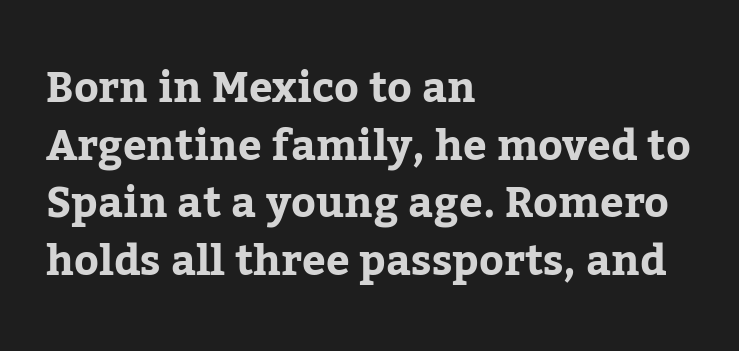
{"serif": "yes", "italic": "no", "width": "normal", "stroke_contrast": "low", "x_height": "medium", "monospaced": "no", "underline": "no", "align": "left", "line_spacing": "normal", "line_spacing_ratio": 1.37, "letter_spacing": "normal", "letter_spacing_em": 0.0, "glyph_px": 42}
